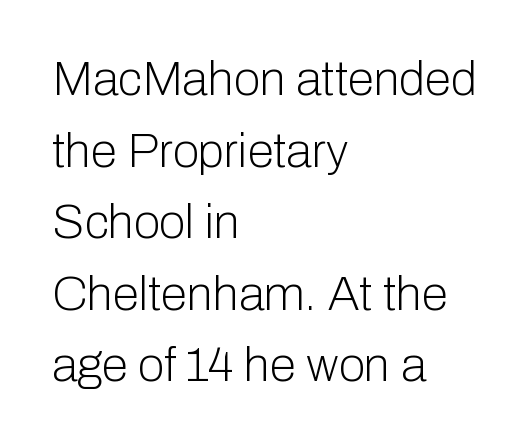
Q: Is the text bold? A: No.
Q: Is the text italic (slanted)? A: No, it is upright.
Q: Is the typeface a serif or a sans-serif typeface? A: Sans-serif.
Q: Is the text underlined? A: No.
Q: How is the paragraph aligned? A: Left-aligned.
Q: Is the spacing between letters normal or unusually wide? A: Normal.
Q: Is the spacing between lines tight, normal or loose? A: Normal.
Q: Width (condensed, normal, or wide)? A: Normal.
Q: Stroke contrast? A: Low.
Q: x-height? A: Medium.
Q: Monospaced? A: No.
